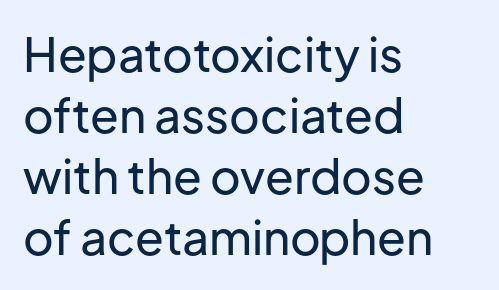
Anything drawn beneath the words? Only blank space. Successive baselines arrive at the customary interval. Alignment: flush left. Vertical strokes here are truly vertical. You could not count columns in this text — the font is proportionally spaced. This is sans-serif lettering, the kind often seen on screens and signage.
